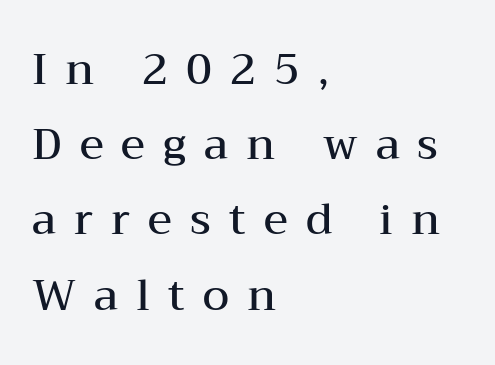
The image shows 43 px semibold, wide serif type, upright; set left-aligned, line spacing 1.75x, unusually wide letter spacing (+0.42 em), not underlined; medium stroke contrast and a medium x-height.
